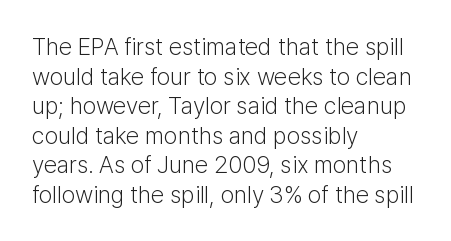
{"italic": "no", "bold": "no", "underline": "no", "align": "left", "line_spacing_ratio": 1.23, "letter_spacing": "normal", "letter_spacing_em": 0.0, "glyph_px": 24}
